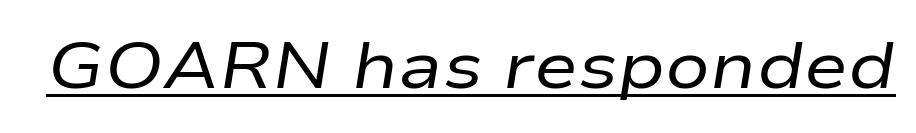
The image shows 66 px regular-weight, wide type, italic (leaning right); set normal letter spacing, underlined; low stroke contrast and a medium x-height.
